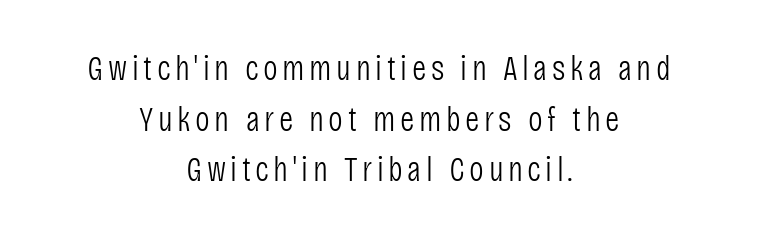
Q: Is the text bold? A: No.
Q: Is the text italic (slanted)? A: No, it is upright.
Q: Is the typeface a serif or a sans-serif typeface? A: Sans-serif.
Q: Is the text underlined? A: No.
Q: How is the paragraph aligned? A: Centered.
Q: Is the spacing between lines tight, normal or loose? A: Normal.
Q: Width (condensed, normal, or wide)? A: Condensed.
Q: Stroke contrast? A: Low.
Q: x-height? A: Large.
Q: Monospaced? A: No.
